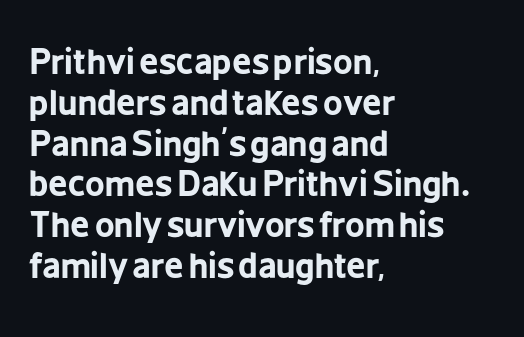
Q: Is the text bold? A: Yes.
Q: Is the text italic (slanted)? A: No, it is upright.
Q: Is the typeface a serif or a sans-serif typeface? A: Sans-serif.
Q: Is the text underlined? A: No.
Q: How is the paragraph aligned? A: Left-aligned.
Q: Is the spacing between letters normal or unusually wide? A: Normal.
Q: Width (condensed, normal, or wide)? A: Condensed.
Q: Stroke contrast? A: Low.
Q: x-height? A: Medium.
Q: Monospaced? A: No.
